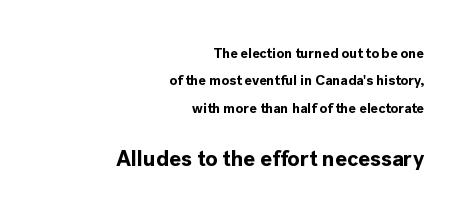
Anything drawn beneath the words? Only blank space. The line texture is even and compact thanks to regular tracking. Widely set lines give the paragraph a tall, airy silhouette. When letters stand straight like this, we call the style roman or upright. Plenty of ink on the page — the face is bold. Between these two stacked blocks, the lower one wins on size.
